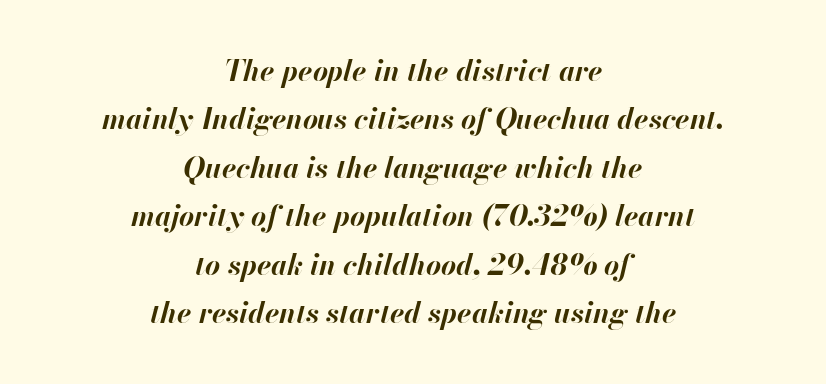
Glyph-to-glyph distance matches everyday printed text. Visually the block forms a symmetrical silhouette, jagged on both flanks. The space directly below the letters is spotless. What weight is shown? A full bold with thick strokes.
